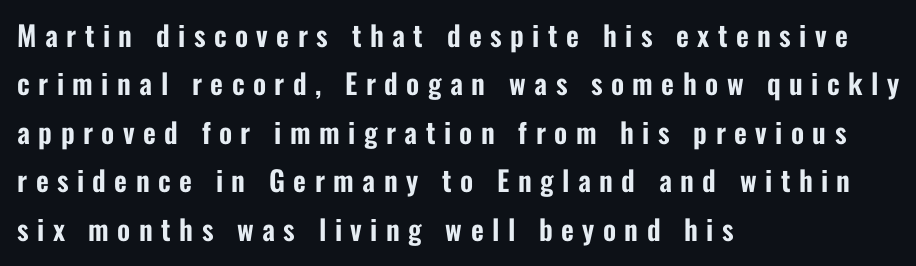
The image shows 28 px condensed sans-serif type, upright; set left-aligned, line spacing 1.73x, unusually wide letter spacing (+0.3 em), not underlined; low stroke contrast and a medium x-height.
